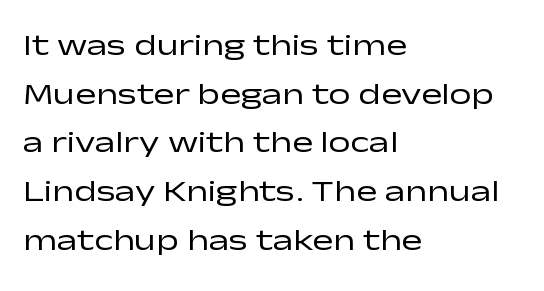
The image shows 31 px regular-weight, wide sans-serif type, upright; set left-aligned, normal line spacing (1.57x), normal letter spacing, not underlined; low stroke contrast and a medium x-height.
